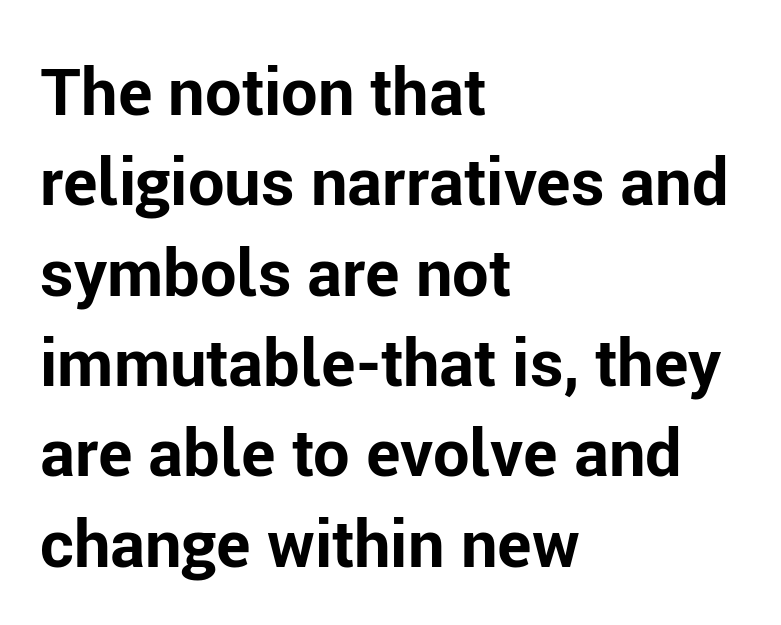
Typesetter's note: full bold, strokes at maximum text heaviness. The typeface chosen for these lines omits serifs. Descender tails drop into unmarked territory. Characters follow at the spacing the type designer built in.
